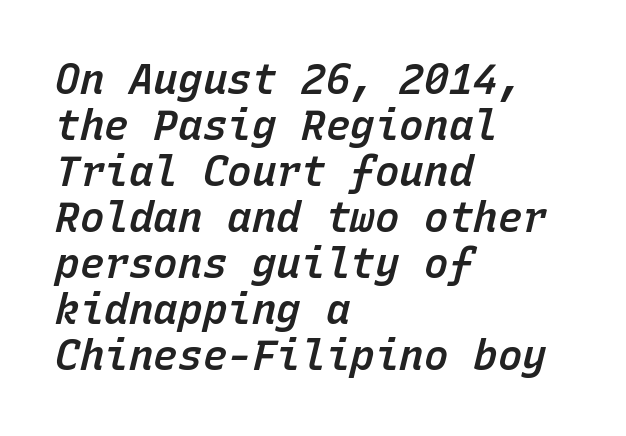
The image shows 41 px semibold type, italic (leaning right), monospaced; set left-aligned, tight line spacing (1.12x), normal letter spacing, not underlined; low stroke contrast and a medium x-height.
